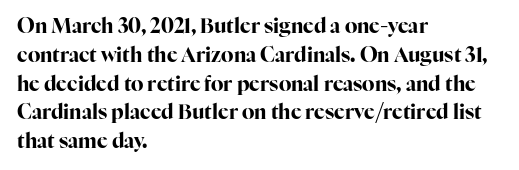
Q: Is the text bold? A: Yes.
Q: Is the text italic (slanted)? A: No, it is upright.
Q: Is the text underlined? A: No.
Q: How is the paragraph aligned? A: Left-aligned.
Q: Is the spacing between letters normal or unusually wide? A: Normal.
Q: Is the spacing between lines tight, normal or loose? A: Normal.
